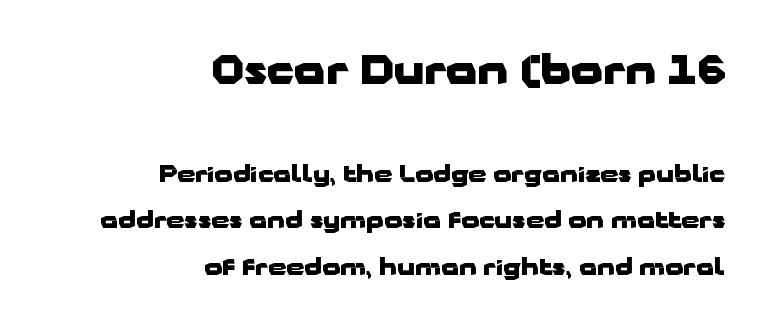
The image shows 40 px heavy, wide sans-serif type, upright; set right-aligned, loose line spacing (2.02x), normal letter spacing, not underlined; the first (top) block is 1.74x larger; low stroke contrast and a medium x-height.
